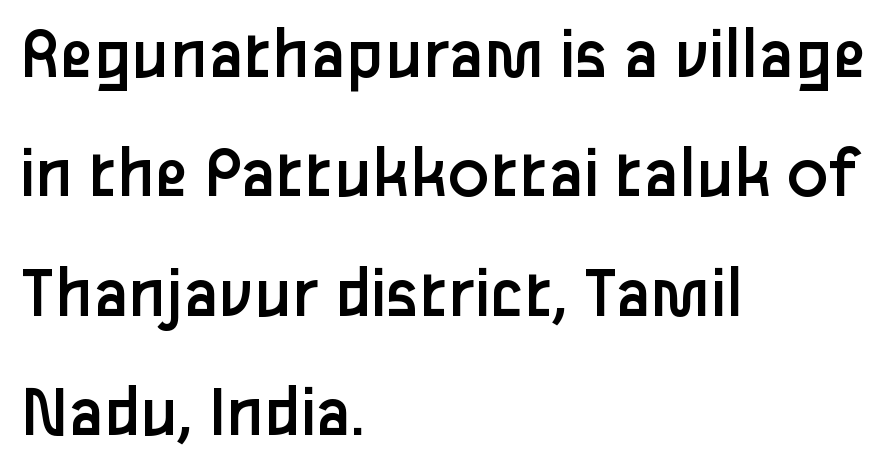
The image shows 76 px regular-weight sans-serif type, upright; set left-aligned, normal line spacing (1.57x), normal letter spacing, not underlined; low stroke contrast and a medium x-height.
